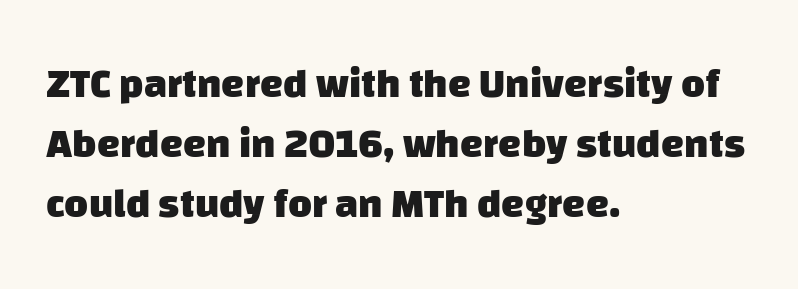
The zone under the glyphs is completely vacant. The passage shown has conventional tracking throughout. Does the copy run flush right? No — it runs flush left. The sample has been set heavy, in full bold. Successive baselines arrive at the customary interval.
